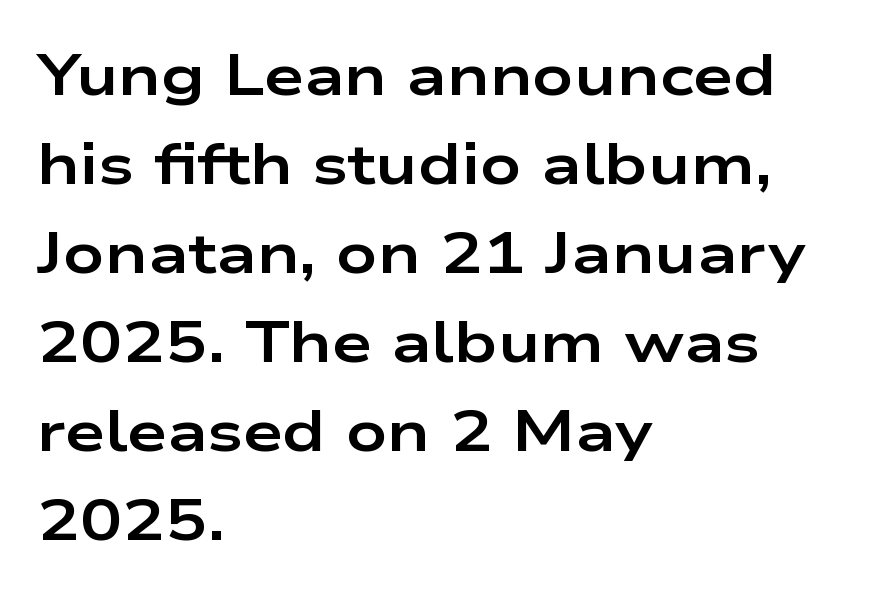
{"serif": "no", "italic": "no", "bold": "yes", "weight": "bold", "width": "wide", "stroke_contrast": "low", "x_height": "medium", "monospaced": "no", "underline": "no", "align": "left", "line_spacing": "normal", "line_spacing_ratio": 1.56, "letter_spacing": "normal", "letter_spacing_em": 0.0, "glyph_px": 57}
